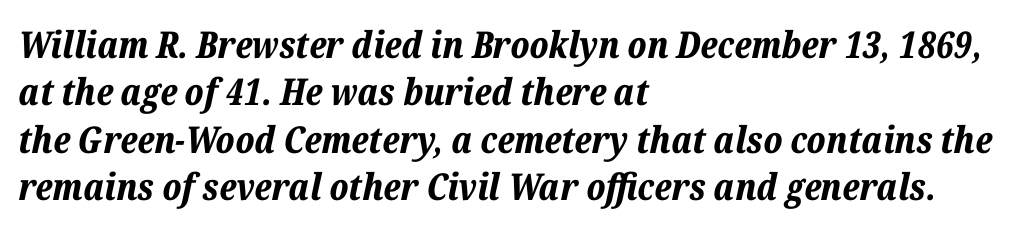
A typesetter would call this leading conventional body-copy spacing. Think of a printed novel: that variable character pitch is what you see here. The space directly below the letters is spotless. Typographic density is high because the face is bold.
